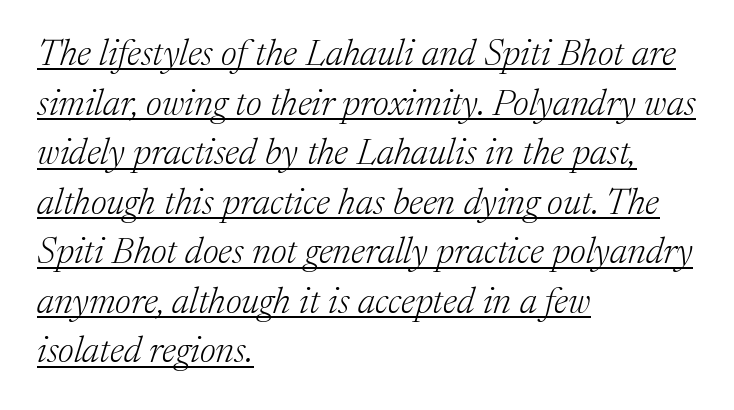
No heavy texture on the line: the type isn't bold. Character widths vary here, with narrow letters taking less room than wide ones. Interline gaps are of average width in this sample. This rendering employs a face with finishing strokes, i.e., a serif.
